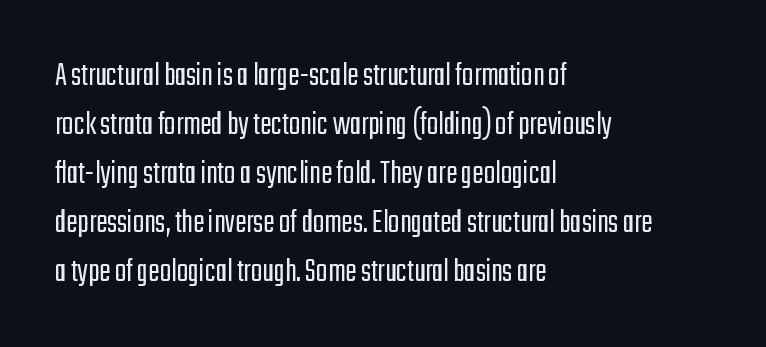
You could not count columns in this text — the font is proportionally spaced. Line starts are locked; line ends wander. Descenders hang freely into open space. Short note: letters normally spaced. No feet cap the strokes, marking this as sans-serif type. Weight: regular or lighter.
